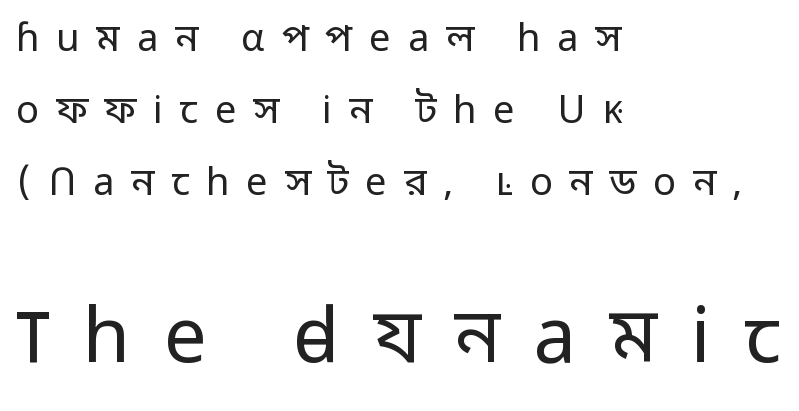
Is the block centered? No — it sits flush against the left margin. The typeface has the unassuming heft of standard copy or less. Is this a fixed-width face? No — the glyphs have proportional, varying widths. Character size in the trailing block exceeds that of the leading block. Tracking value appears strongly positive — letters spread wide.
